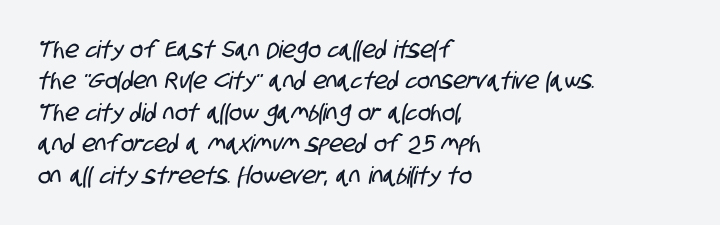
Q: Is the text underlined? A: No.
Q: How is the paragraph aligned? A: Left-aligned.
Q: Is the spacing between letters normal or unusually wide? A: Normal.
Q: Is the spacing between lines tight, normal or loose? A: Normal.
